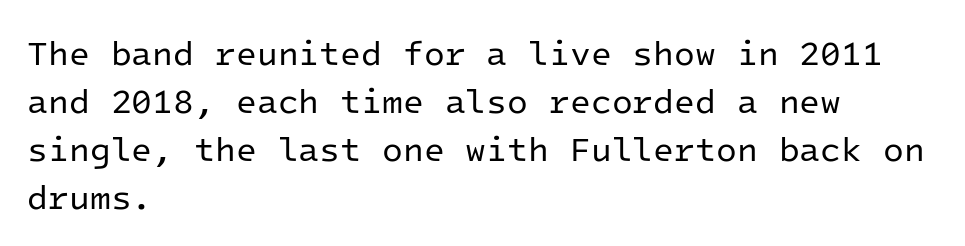
The line texture is even and compact thanks to regular tracking. Baseline-to-baseline distance is the conventional proportion of letter height. The font family rendered here belongs to the sans-serif group. Teacher's note: observe the even left margin — that is flush-left alignment. The font's upright variant was chosen for this text. The passage shown is not underscored anywhere.
